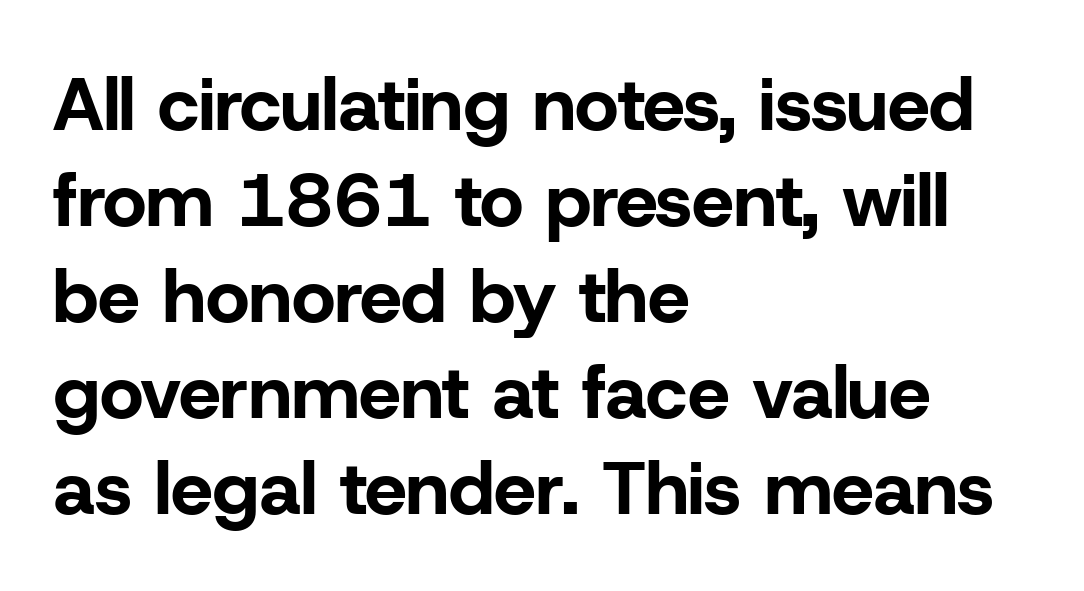
{"serif": "no", "italic": "no", "bold": "yes", "weight": "bold", "width": "normal", "stroke_contrast": "low", "x_height": "medium", "monospaced": "no", "underline": "no", "align": "left", "line_spacing": "normal", "line_spacing_ratio": 1.28, "letter_spacing": "normal", "letter_spacing_em": 0.0, "glyph_px": 75}
